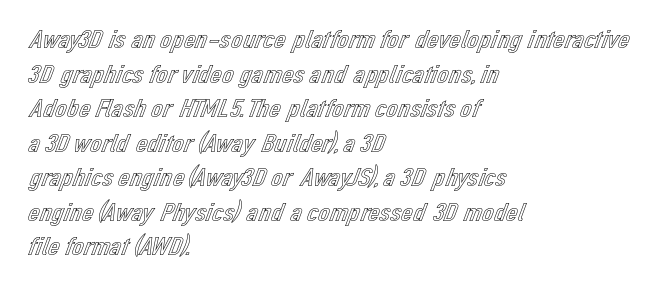
Reading down the block, your eye returns to a fixed left position each line. The line-height multiplier appears to be the usual default. Anything drawn beneath the words? Only blank space. No extra tracking has been applied to these lines.
